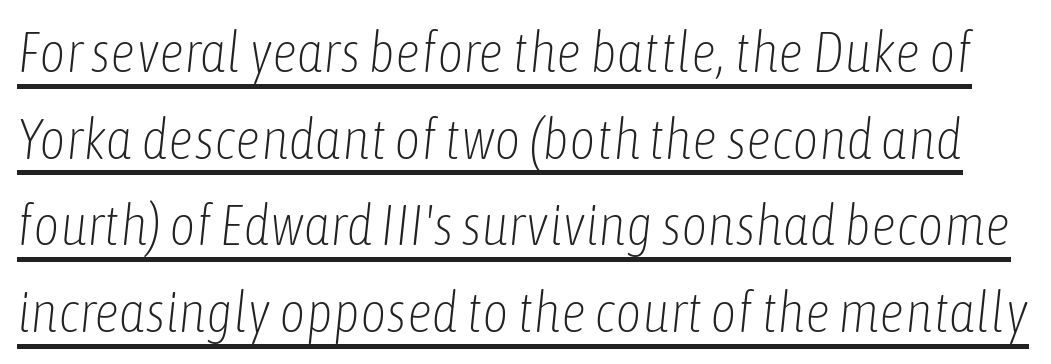
The image shows 57 px light, condensed type, italic (leaning right); set normal line spacing (1.52x), normal letter spacing, underlined; low stroke contrast and a medium x-height.
